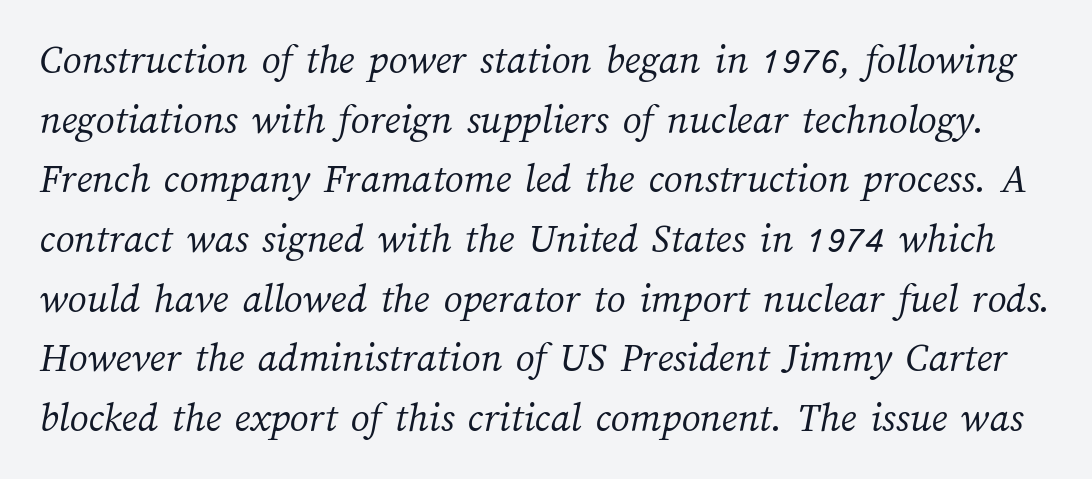
Whoever set this chose a conventional vertical rhythm. Is this a fixed-width face? No — the glyphs have proportional, varying widths. Think standard paragraph weight, or any step lighter than that. Glance below the letters and you will spot only blank space. The passage shown has conventional tracking throughout.
